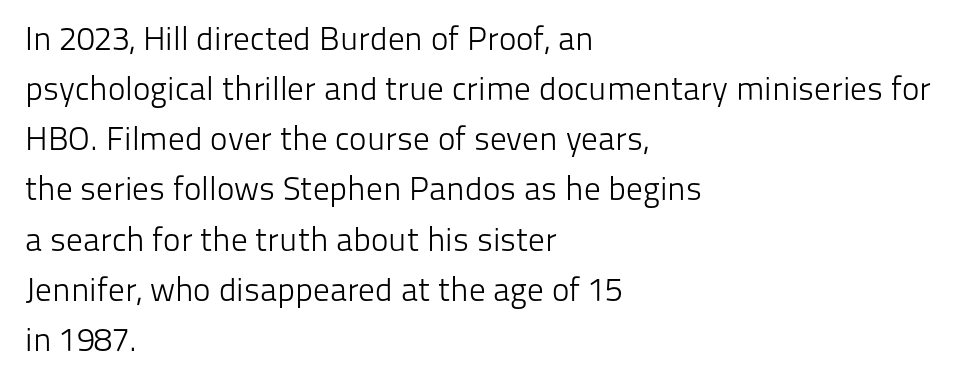
Underlining? Definitely not there. Spacing verdict: proportional, widths tailored to each character. Posture: vertical. Does the type have serifs? No, each stem ends abruptly.
